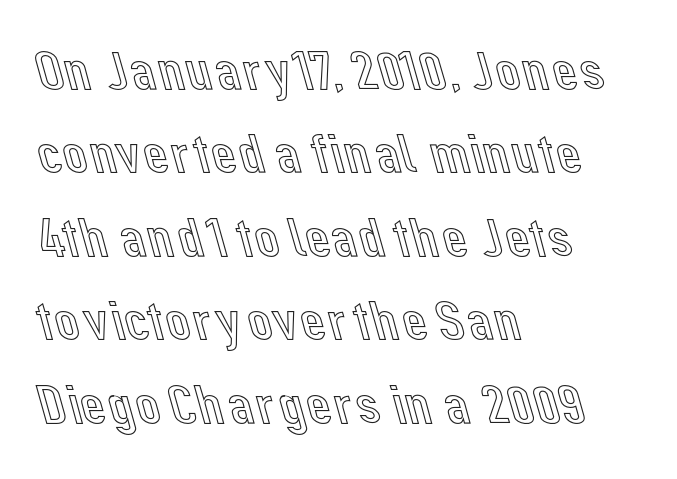
Q: Is the text italic (slanted)? A: Yes.
Q: Is the text underlined? A: No.
Q: How is the paragraph aligned? A: Left-aligned.
Q: Is the spacing between letters normal or unusually wide? A: Normal.
Q: Is the spacing between lines tight, normal or loose? A: Normal.
Q: Width (condensed, normal, or wide)? A: Normal.
Q: x-height? A: Medium.
Q: Monospaced? A: No.
